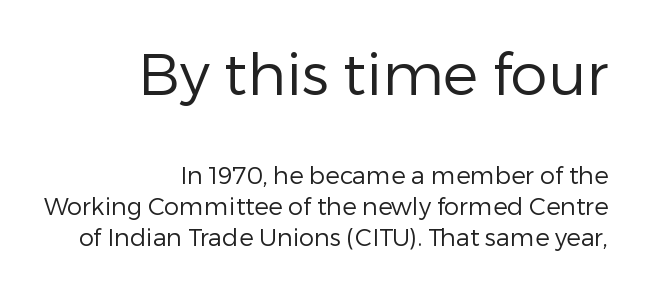
Q: Is the text bold? A: No.
Q: Is the text italic (slanted)? A: No, it is upright.
Q: Is the typeface a serif or a sans-serif typeface? A: Sans-serif.
Q: Is the text underlined? A: No.
Q: How is the paragraph aligned? A: Right-aligned.
Q: Is the spacing between letters normal or unusually wide? A: Normal.
Q: Is the spacing between lines tight, normal or loose? A: Normal.
Q: Which block of text is set in a larger size, the first (top) or the second (bottom)? A: The first (top) one.
Q: Width (condensed, normal, or wide)? A: Normal.
Q: Stroke contrast? A: Low.
Q: x-height? A: Medium.
Q: Monospaced? A: No.
